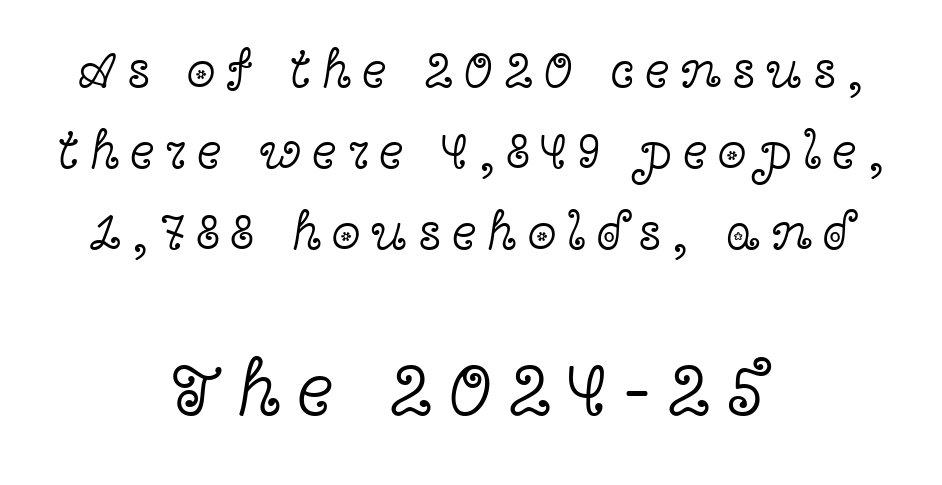
Q: Is the text bold? A: No.
Q: Is the text italic (slanted)? A: No, it is upright.
Q: Is the typeface a serif or a sans-serif typeface? A: Serif.
Q: Is the text underlined? A: No.
Q: How is the paragraph aligned? A: Centered.
Q: Is the spacing between letters normal or unusually wide? A: Unusually wide.
Q: Is the spacing between lines tight, normal or loose? A: Normal.
Q: Which block of text is set in a larger size, the first (top) or the second (bottom)? A: The second (bottom) one.
Q: Width (condensed, normal, or wide)? A: Wide.
Q: x-height? A: Medium.
Q: Monospaced? A: No.
